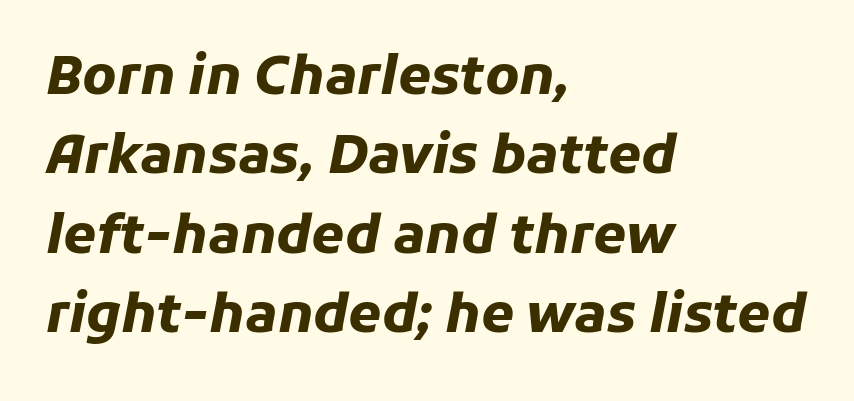
{"italic": "yes", "lean": "right", "slant_degrees": 11, "bold": "yes", "weight": "heavy", "width": "normal", "stroke_contrast": "low", "x_height": "medium", "monospaced": "no", "underline": "no", "align": "left", "line_spacing": "normal", "line_spacing_ratio": 1.5, "letter_spacing": "normal", "letter_spacing_em": 0.0, "glyph_px": 53}
